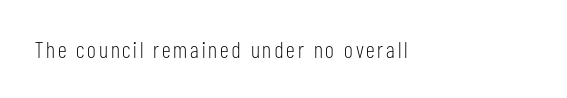
The image shows 23 px text type, upright; set left-aligned, not underlined.
